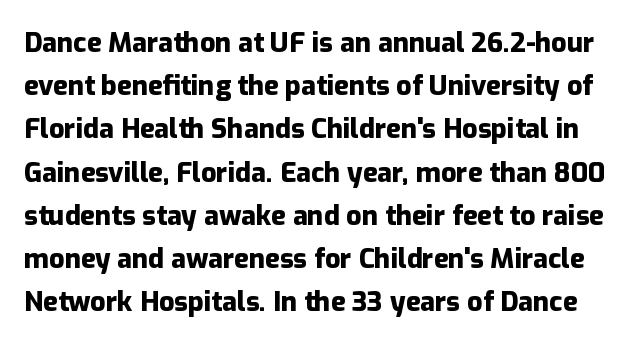
Notice how thick the strokes are: this is what a full bold looks like. No word sits above an underline. You can tell it's not italic because the verticals are truly vertical. The line-height multiplier appears to be the usual default.
